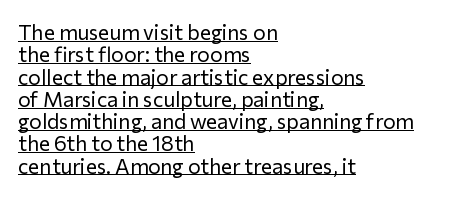
{"italic": "no", "bold": "no", "underline": "yes", "align": "left", "line_spacing": "tight", "line_spacing_ratio": 1.06, "letter_spacing": "normal", "letter_spacing_em": 0.0, "glyph_px": 21}
